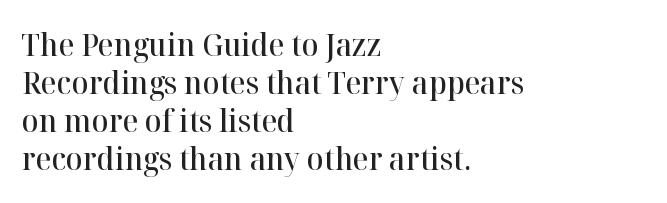
Only glyphs here, with clear space below each row. Looks like regular typesetting: each glyph gets only the width it needs. The characters display serif detailing at their extremities. Short and long lines alike share a common starting point at left. A somewhat darkened texture: the type is semibold rather than bold.
